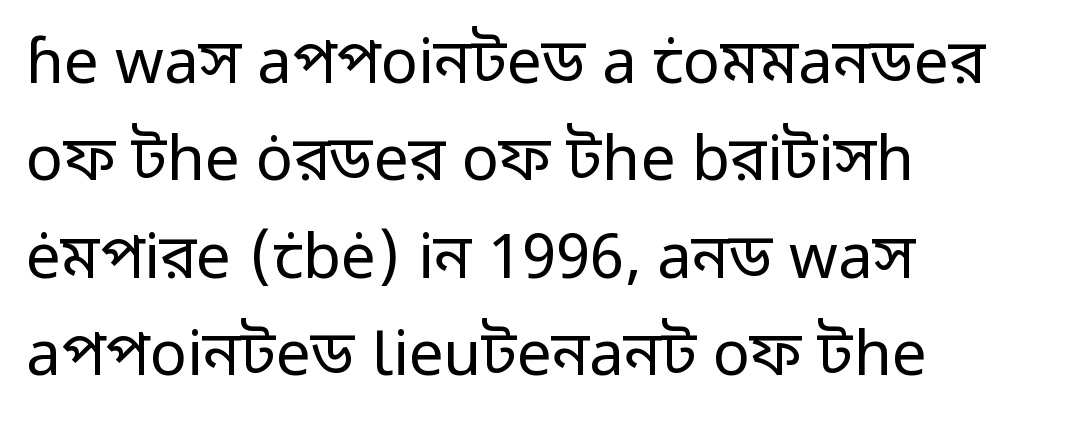
No chunkiness to these letters — they're not bold. Varying glyph widths throughout — classic text-font behaviour. A typesetter would mark this as roman, not italic. Look at the bottom of the vertical strokes: they stop flat, with no serifs.
